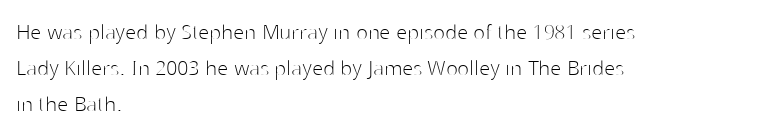
Q: Is the text bold? A: No.
Q: Is the text italic (slanted)? A: No, it is upright.
Q: Is the text underlined? A: No.
Q: How is the paragraph aligned? A: Left-aligned.
Q: Is the spacing between letters normal or unusually wide? A: Normal.
Q: Is the spacing between lines tight, normal or loose? A: Normal.
